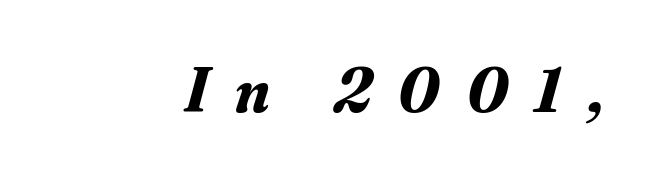
The image shows 64 px bold serif type, italic (leaning right); set unusually wide letter spacing (+0.42 em), not underlined; medium stroke contrast and a small x-height.
